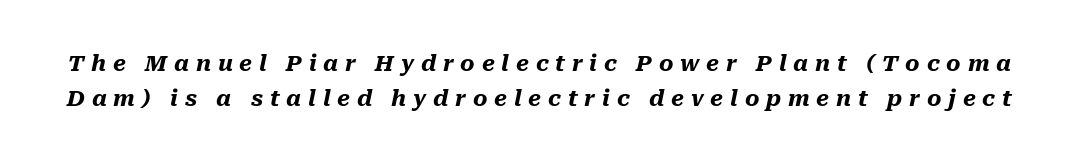
Q: Is the text bold? A: Yes.
Q: Is the text italic (slanted)? A: Yes, it leans right by about 10 degrees.
Q: Is the text underlined? A: No.
Q: Is the spacing between letters normal or unusually wide? A: Unusually wide.
Q: Is the spacing between lines tight, normal or loose? A: Normal.
